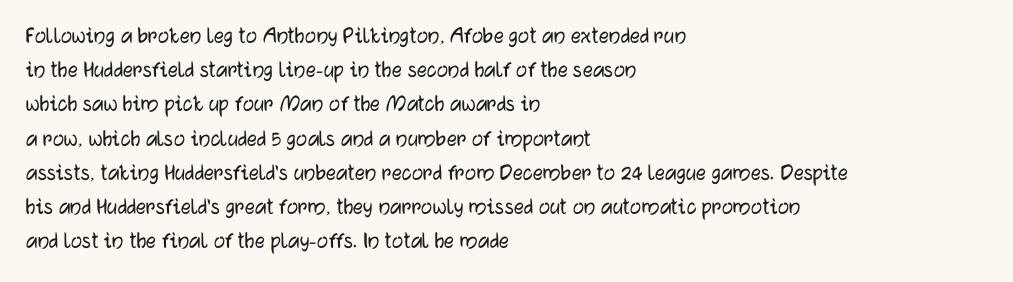
The image shows 25 px text type, upright; set left-aligned, normal line spacing (1.37x), normal letter spacing, not underlined.
